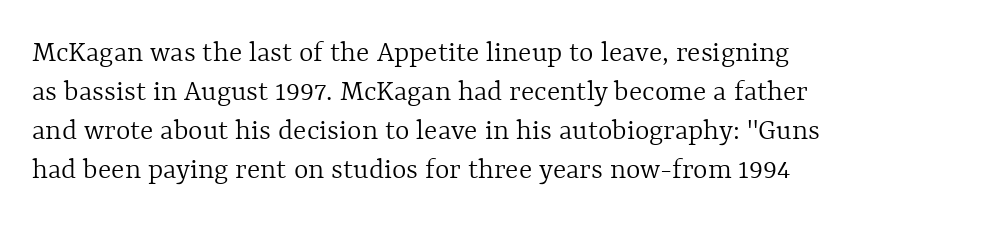
Q: Is the text bold? A: No.
Q: Is the text italic (slanted)? A: No, it is upright.
Q: Is the text underlined? A: No.
Q: How is the paragraph aligned? A: Left-aligned.
Q: Is the spacing between letters normal or unusually wide? A: Normal.
Q: Is the spacing between lines tight, normal or loose? A: Normal.
Q: Width (condensed, normal, or wide)? A: Normal.
Q: x-height? A: Medium.
Q: Monospaced? A: No.
